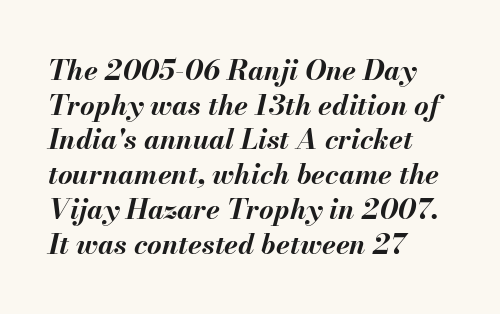
The image shows 28 px bold type, italic (leaning right); set left-aligned, line spacing 1.24x, normal letter spacing, not underlined; medium stroke contrast and a small x-height.
